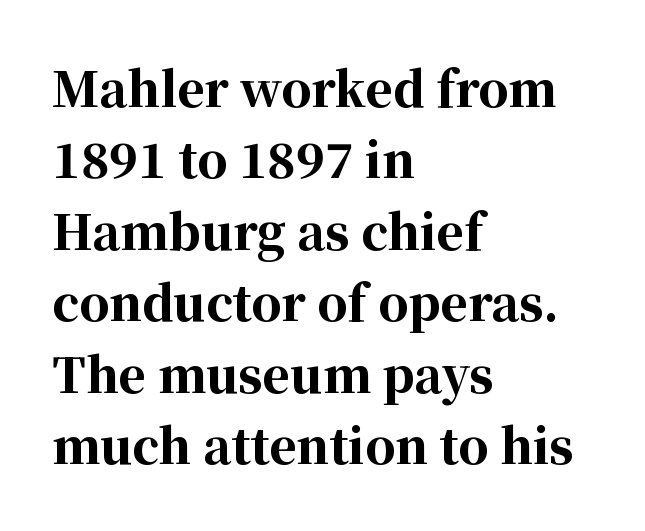
Q: Is the text bold? A: Yes.
Q: Is the text italic (slanted)? A: No, it is upright.
Q: Is the typeface a serif or a sans-serif typeface? A: Serif.
Q: Is the text underlined? A: No.
Q: How is the paragraph aligned? A: Left-aligned.
Q: Is the spacing between letters normal or unusually wide? A: Normal.
Q: Is the spacing between lines tight, normal or loose? A: Normal.
Q: Width (condensed, normal, or wide)? A: Normal.
Q: Stroke contrast? A: High.
Q: x-height? A: Medium.
Q: Monospaced? A: No.
